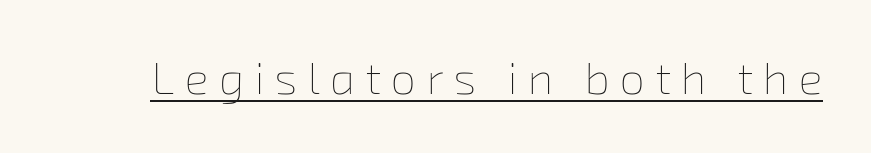
The letterforms stand isolated, each surrounded by extra space. Is this a heavy cut? Hardly; it is regular or lighter. Every word sits above its own underline. The letters advance in unequal steps, a hallmark of proportional type.
